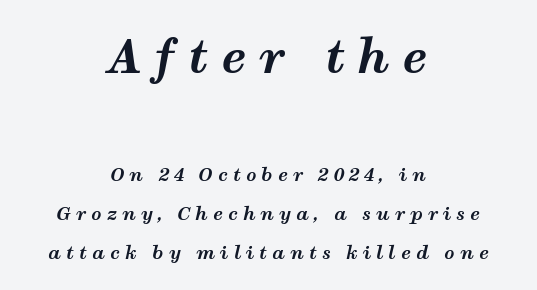
The image shows 46 px bold, wide type, italic (leaning right); set centered, loose line spacing (2.17x), unusually wide letter spacing (+0.28 em), not underlined; the first (top) block is 2.56x larger; medium stroke contrast and a medium x-height.
